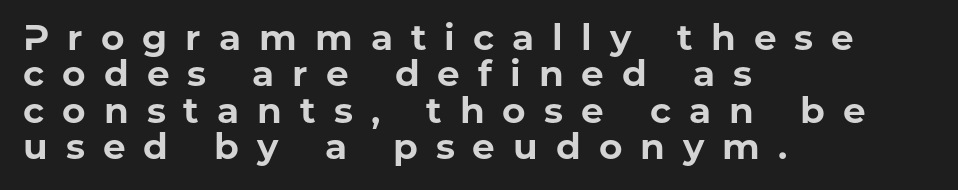
{"serif": "no", "italic": "no", "bold": "yes", "weight": "bold", "width": "normal", "stroke_contrast": "low", "x_height": "medium", "monospaced": "no", "underline": "no", "align": "left", "line_spacing": "tight", "line_spacing_ratio": 1.01, "letter_spacing": "wide", "letter_spacing_em": 0.5, "glyph_px": 36}
